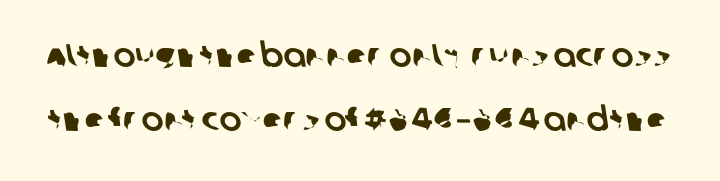
The gaps between neighbouring characters are ordinary and unremarkable. Summary of vertical rhythm: relaxed, with wide interline spacing. You could not count columns in this text — the font is proportionally spaced. Grotesque or geometric, the face here clearly has no serifs. A bare baseline throughout the passage.
